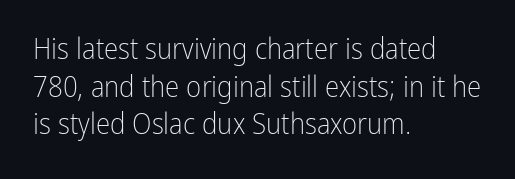
Q: Is the text bold? A: No.
Q: Is the text italic (slanted)? A: No, it is upright.
Q: Is the typeface a serif or a sans-serif typeface? A: Sans-serif.
Q: Is the text underlined? A: No.
Q: How is the paragraph aligned? A: Left-aligned.
Q: Is the spacing between letters normal or unusually wide? A: Normal.
Q: Is the spacing between lines tight, normal or loose? A: Normal.
Q: Width (condensed, normal, or wide)? A: Condensed.
Q: Stroke contrast? A: Low.
Q: x-height? A: Medium.
Q: Monospaced? A: No.
